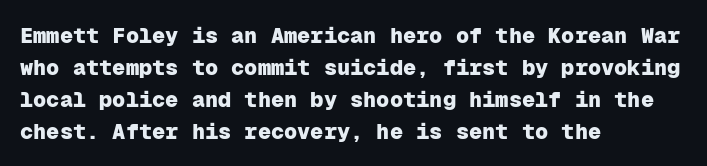
{"italic": "no", "bold": "yes", "underline": "no", "align": "left", "line_spacing": "normal", "line_spacing_ratio": 1.45, "letter_spacing": "normal", "letter_spacing_em": 0.0, "glyph_px": 22}
